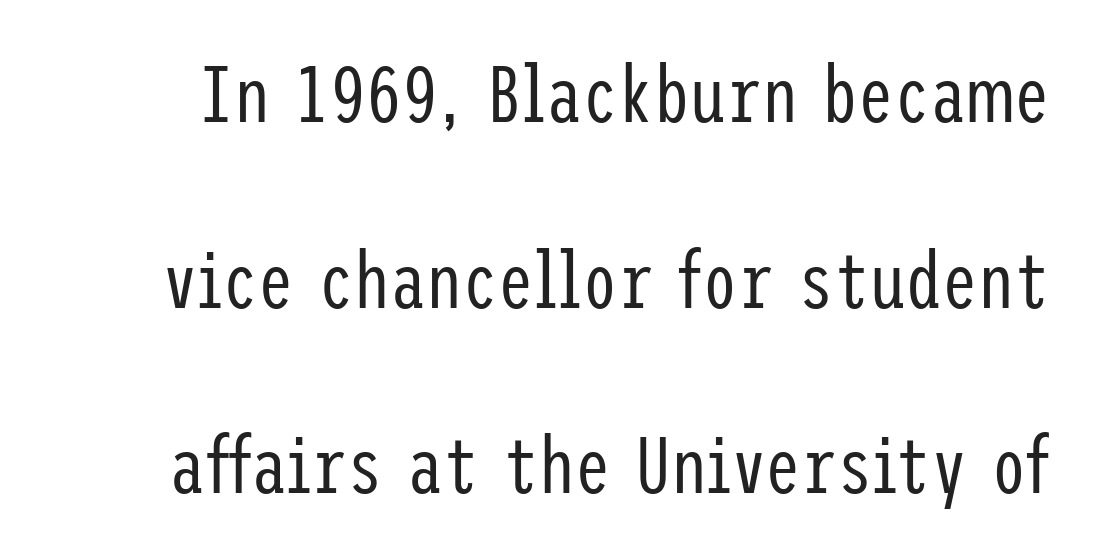
{"serif": "no", "italic": "no", "bold": "no", "weight": "regular", "width": "condensed", "stroke_contrast": "low", "x_height": "medium", "underline": "no", "line_spacing": "loose", "line_spacing_ratio": 2.32, "letter_spacing": "normal", "letter_spacing_em": 0.0, "glyph_px": 80}
